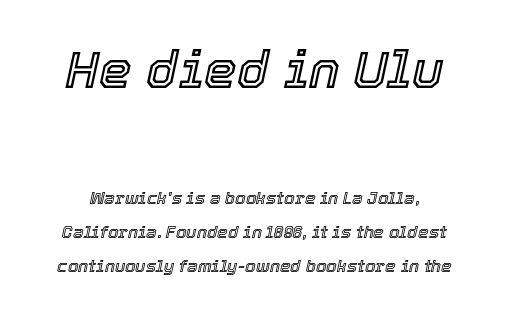
These two chunks differ in scale, with the top chunk taking the larger measure. Each word holds together tightly as a unit, with standard inter-letter gaps. A great deal of white space separates one row of letters from the next. Check under the words: just untouched page. Every character sits at an angle, as italics do.
